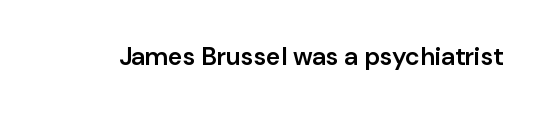
{"italic": "no", "bold": "semi", "underline": "no", "letter_spacing": "normal", "letter_spacing_em": 0.0, "glyph_px": 25}
